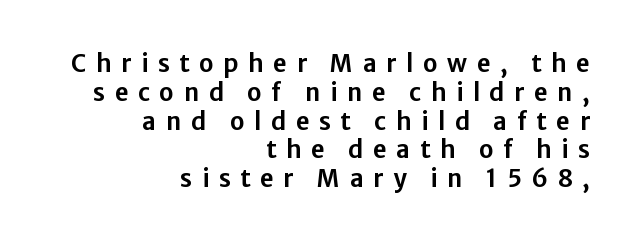
{"italic": "no", "underline": "no", "align": "right", "line_spacing_ratio": 1.2, "letter_spacing": "wide", "letter_spacing_em": 0.4, "glyph_px": 24}
